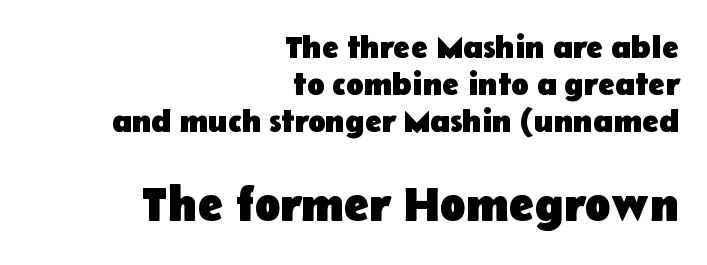
The image shows 48 px heavy sans-serif type, upright; set right-aligned, tight line spacing (1.15x), normal letter spacing, not underlined; the second (bottom) block is 1.5x larger; low stroke contrast and a medium x-height.
